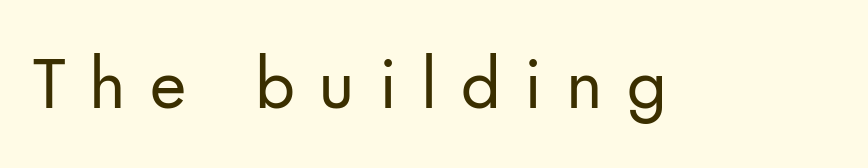
The space directly below the letters is spotless. The letters advance in unequal steps, a hallmark of proportional type. Unbolded letterforms with no extra heft. These lines have a slow, spaced-out rhythm from letter to letter. The specimen reads as upright at a glance. To sum up the face: it is a sans, with no serifs.
